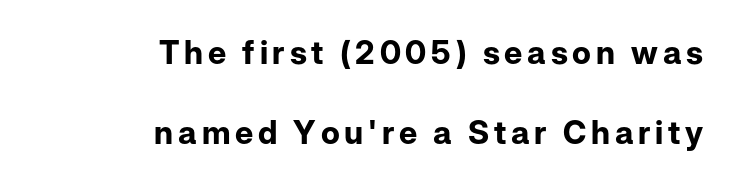
{"serif": "no", "italic": "no", "bold": "yes", "weight": "bold", "width": "normal", "stroke_contrast": "low", "x_height": "medium", "monospaced": "no", "underline": "no", "align": "right", "line_spacing": "loose", "line_spacing_ratio": 2.49, "glyph_px": 32}
